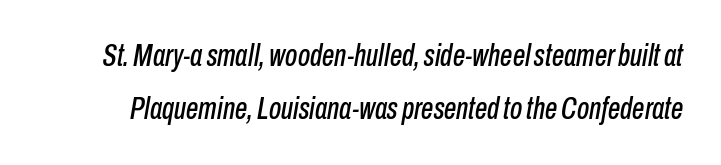
The whole block is typeset with a tilt. The string is rendered with underlining switched off. Looks like regular typesetting: each glyph gets only the width it needs. Words appear dense and cohesive because spacing is normal.
